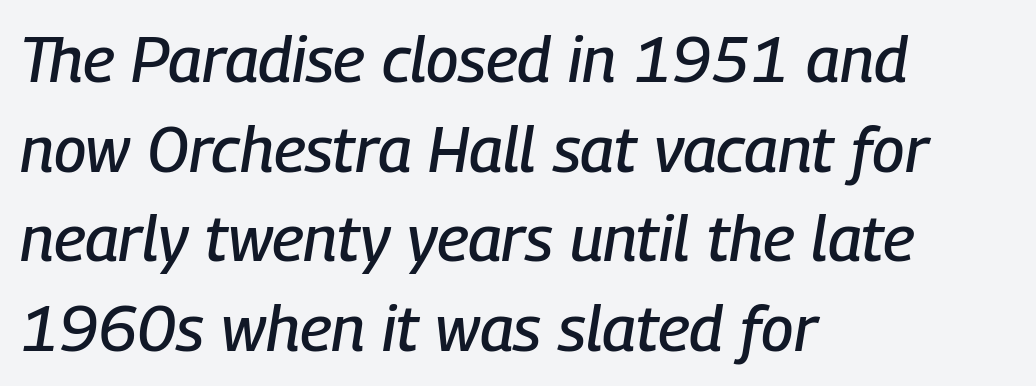
{"italic": "yes", "lean": "right", "slant_degrees": 9, "width": "condensed", "stroke_contrast": "low", "x_height": "medium", "monospaced": "no", "underline": "no", "align": "left", "line_spacing": "normal", "line_spacing_ratio": 1.4, "letter_spacing": "normal", "letter_spacing_em": 0.0, "glyph_px": 64}
